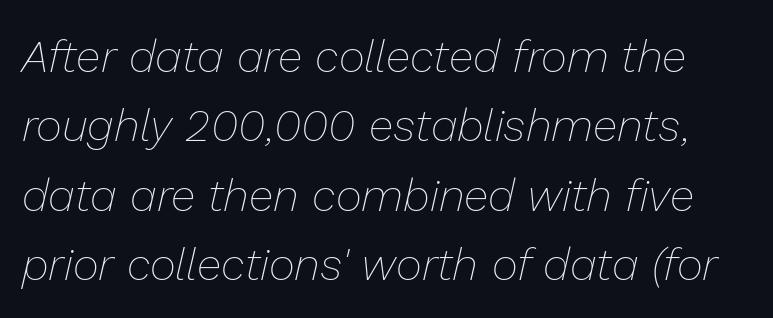
Does the leading feel generous? No, just average. Stem width sits at or under what a default text font uses. Posture: slanted. Character widths vary here, with narrow letters taking less room than wide ones. These lines keep a tight, regular rhythm from letter to letter.
